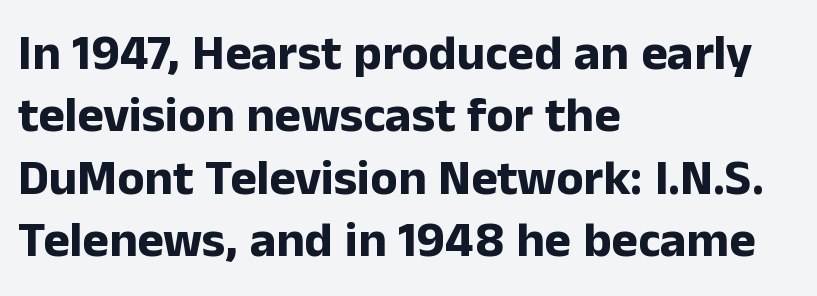
The image shows 50 px bold sans-serif type, upright; set left-aligned, normal line spacing (1.25x), normal letter spacing, not underlined; low stroke contrast and a medium x-height.
